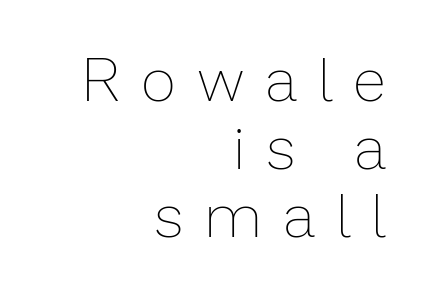
The leading is snug, giving the passage a crowded texture. Does extra space separate the letters? Yes, quite a lot of it. Vertical strokes here are truly vertical. Is the block centered? No — it sits flush against the right margin. Spacing verdict: proportional, widths tailored to each character.
